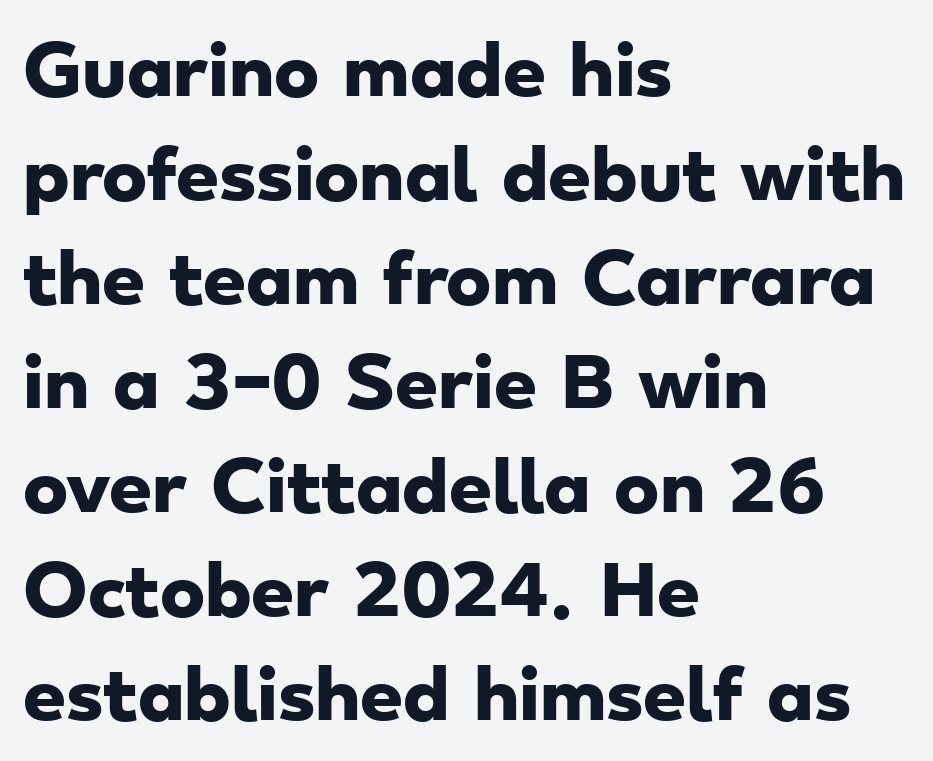
The image shows 68 px heavy, wide sans-serif type; set left-aligned, normal line spacing (1.53x), normal letter spacing, not underlined; low stroke contrast and a small x-height.
